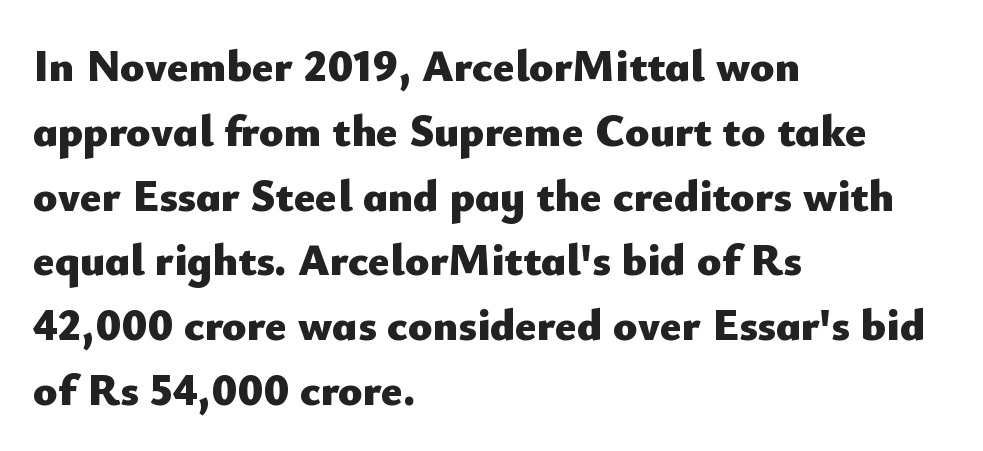
These words are printed bold, with thick strokes throughout. A typesetter would call this proportional, since set widths differ per character. Plain, unruled lines of type. Each line starts at the same left margin while the right side varies. Does the leading feel generous? No, just average. The letters stand upright; this is a roman face.
